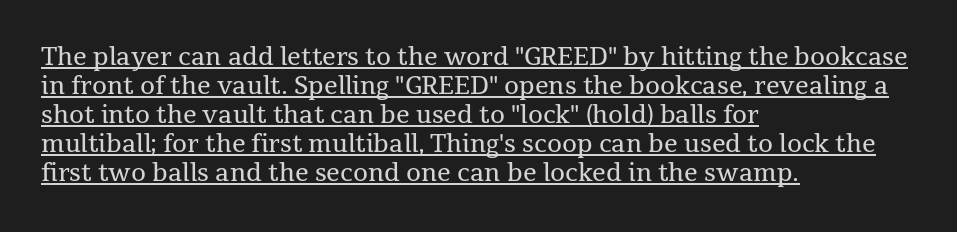
The typeface has the unassuming heft of standard copy or less. A student would call this left alignment; a typographer would say flush left, rag right. The typography opts for an upright posture over an oblique one. The letterforms sit shoulder to shoulder at normal distance. Underlining? Definitely there.
